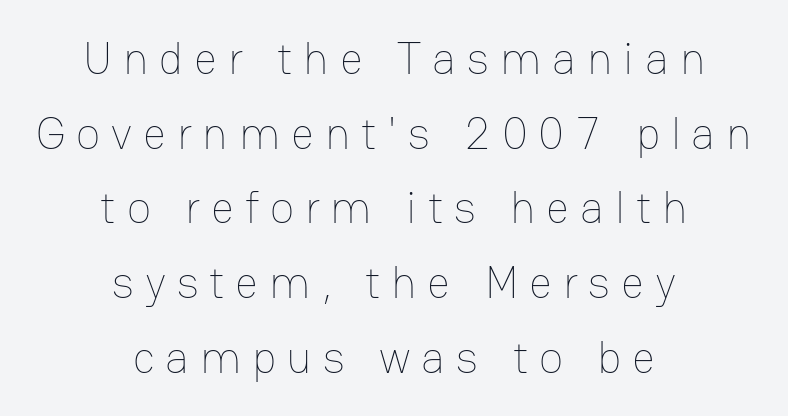
If you measured baseline to baseline, you'd find a middling distance. Beneath every word, the page is bare. Glyph-to-glyph distance is far greater than everyday printed text. This is not heavy type; no bold has been used.
